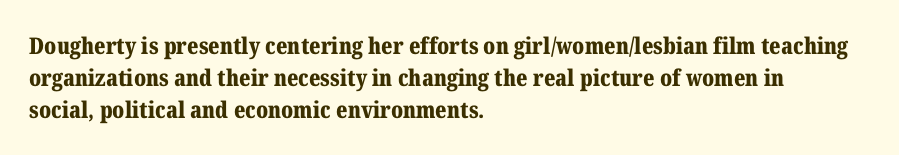
{"italic": "no", "bold": "yes", "underline": "no", "align": "left", "line_spacing": "normal", "line_spacing_ratio": 1.4, "letter_spacing": "normal", "letter_spacing_em": 0.0, "glyph_px": 23}
